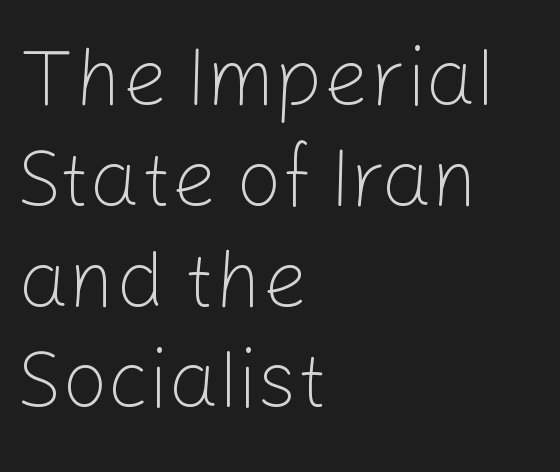
I'd call this a sans setting — the letters go barefoot. Vertical strokes here are truly vertical. This rendering uses left alignment, leaving the right contour irregular. The vertical gap from one line to the next is medium. The face used here is proportionally spaced, like ordinary book or web type. Letters rest on an invisible, unmarked baseline.
